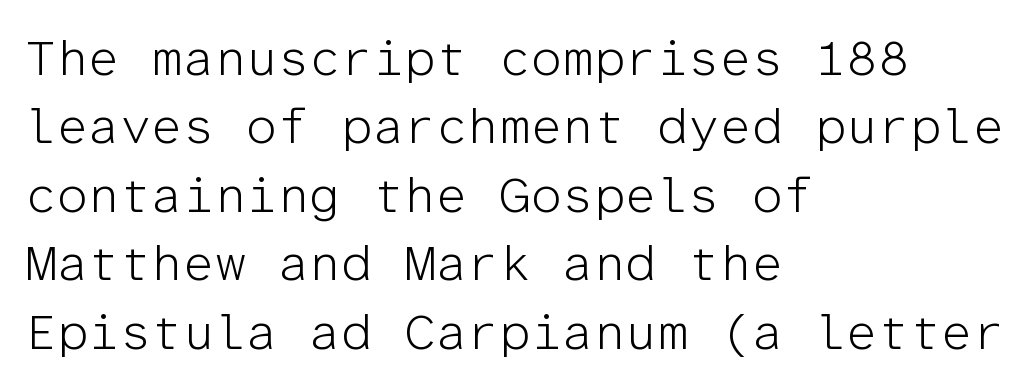
The image shows 50 px light sans-serif type, upright, monospaced; set left-aligned, normal line spacing (1.37x), normal letter spacing, not underlined; low stroke contrast and a medium x-height.
